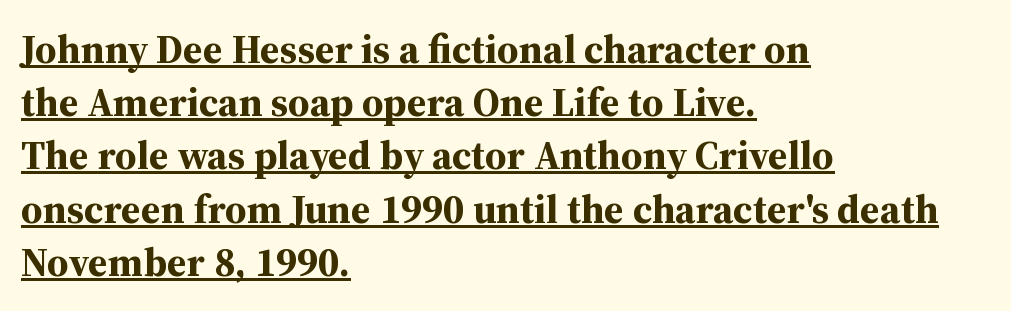
This sample has the flowing, uneven cadence of proportional lettering. Each new line begins a customary step beneath the previous one. Horizontally, the lines are justified to the leading edge only. The face used here appears with an underline applied. A typesetter would call this zero additional tracking. Letterform terminals end in serifs throughout the passage.
